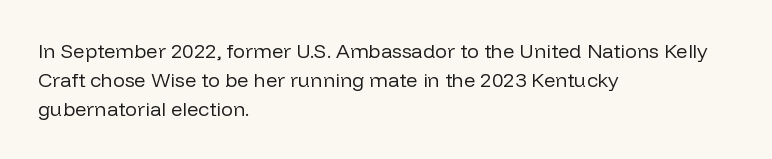
The image shows 20 px text type, upright; set left-aligned, normal line spacing (1.44x), normal letter spacing, not underlined.
